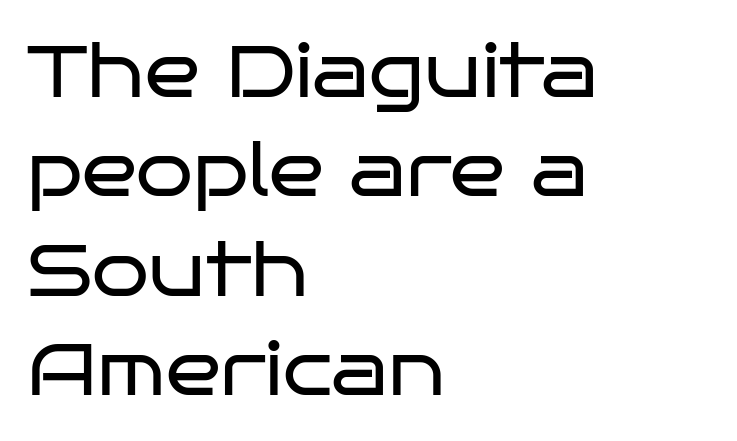
Q: Is the text bold? A: No.
Q: Is the text italic (slanted)? A: No, it is upright.
Q: Is the typeface a serif or a sans-serif typeface? A: Sans-serif.
Q: Is the text underlined? A: No.
Q: How is the paragraph aligned? A: Left-aligned.
Q: Is the spacing between letters normal or unusually wide? A: Normal.
Q: Is the spacing between lines tight, normal or loose? A: Normal.
Q: Width (condensed, normal, or wide)? A: Wide.
Q: Stroke contrast? A: Low.
Q: x-height? A: Large.
Q: Monospaced? A: No.
